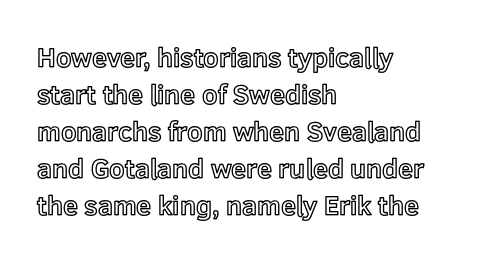
Q: Is the text italic (slanted)? A: No, it is upright.
Q: Is the text underlined? A: No.
Q: How is the paragraph aligned? A: Left-aligned.
Q: Is the spacing between letters normal or unusually wide? A: Normal.
Q: Is the spacing between lines tight, normal or loose? A: Normal.
